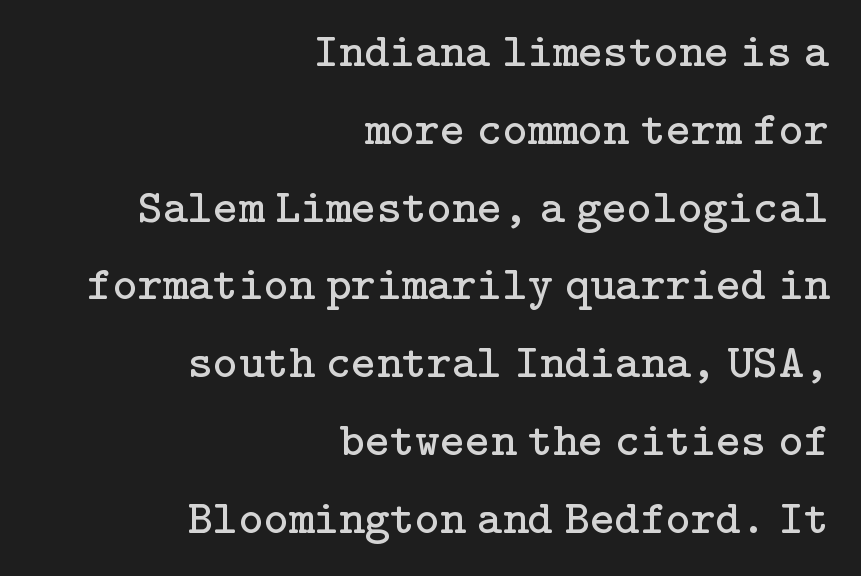
Is there any slant? The stems are plumb. How are the letters spaced? Ordinarily, with no added tracking. Typographically, this falls in the serif category. Bare-footed words on every line. Each stroke keeps to a modest, everyday thickness or less.
